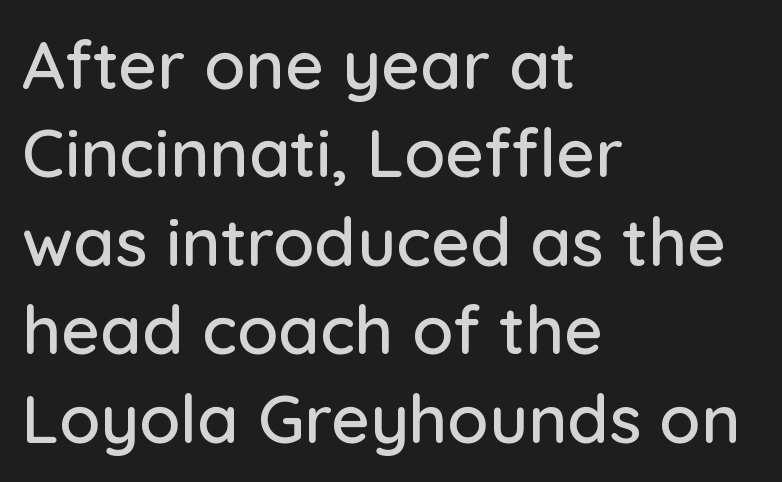
{"serif": "no", "italic": "no", "width": "normal", "stroke_contrast": "low", "x_height": "medium", "monospaced": "no", "underline": "no", "align": "left", "line_spacing": "normal", "line_spacing_ratio": 1.32, "letter_spacing": "normal", "letter_spacing_em": 0.0, "glyph_px": 67}
